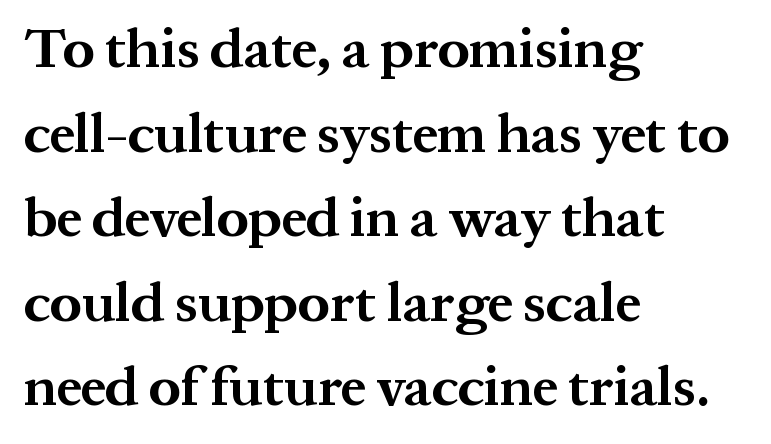
A typesetter would call this proportional, since set widths differ per character. Tall strokes in this sample are plumb rather than angled. These lines carry a lot of weight — the face is fully bold. The string is rendered with underlining switched off.
